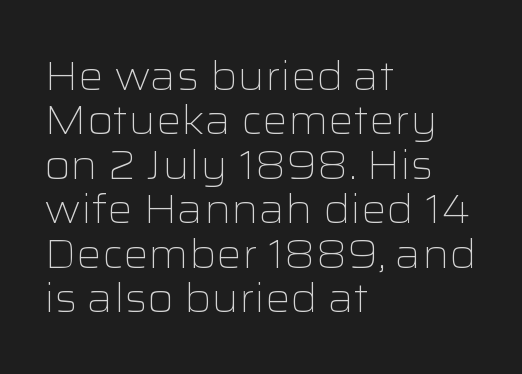
Q: Is the text bold? A: No.
Q: Is the text italic (slanted)? A: No, it is upright.
Q: Is the typeface a serif or a sans-serif typeface? A: Sans-serif.
Q: Is the text underlined? A: No.
Q: How is the paragraph aligned? A: Left-aligned.
Q: Is the spacing between letters normal or unusually wide? A: Normal.
Q: Is the spacing between lines tight, normal or loose? A: Tight.
Q: Width (condensed, normal, or wide)? A: Wide.
Q: Stroke contrast? A: Low.
Q: x-height? A: Medium.
Q: Monospaced? A: No.
